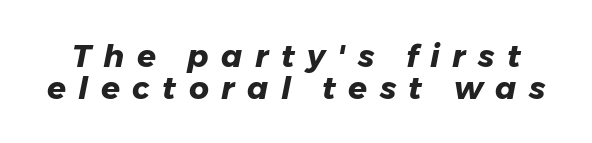
{"italic": "yes", "lean": "right", "slant_degrees": 11, "bold": "yes", "weight": "heavy", "width": "normal", "stroke_contrast": "low", "x_height": "medium", "monospaced": "no", "underline": "no", "line_spacing": "tight", "line_spacing_ratio": 1.03, "letter_spacing": "wide", "letter_spacing_em": 0.4, "glyph_px": 31}
